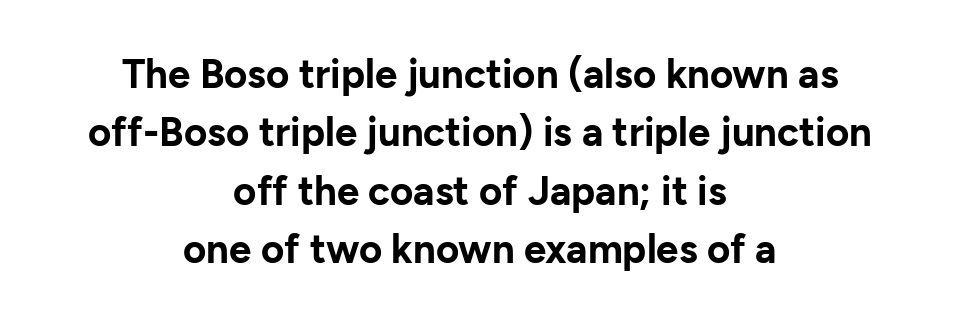
Q: Is the text bold? A: Yes.
Q: Is the text italic (slanted)? A: No, it is upright.
Q: Is the typeface a serif or a sans-serif typeface? A: Sans-serif.
Q: Is the text underlined? A: No.
Q: How is the paragraph aligned? A: Centered.
Q: Is the spacing between letters normal or unusually wide? A: Normal.
Q: Is the spacing between lines tight, normal or loose? A: Normal.
Q: Width (condensed, normal, or wide)? A: Normal.
Q: Stroke contrast? A: Low.
Q: x-height? A: Medium.
Q: Monospaced? A: No.
